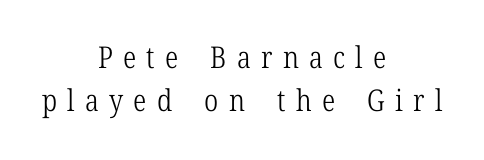
The image shows 30 px light, condensed serif type, upright; set centered, normal line spacing (1.45x), unusually wide letter spacing (+0.34 em), not underlined; low stroke contrast and a medium x-height.
